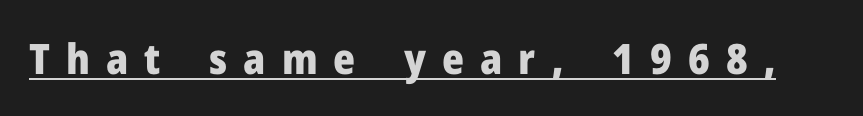
The image shows 42 px heavy sans-serif type, upright; set unusually wide letter spacing (+0.38 em), underlined; low stroke contrast and a medium x-height.
